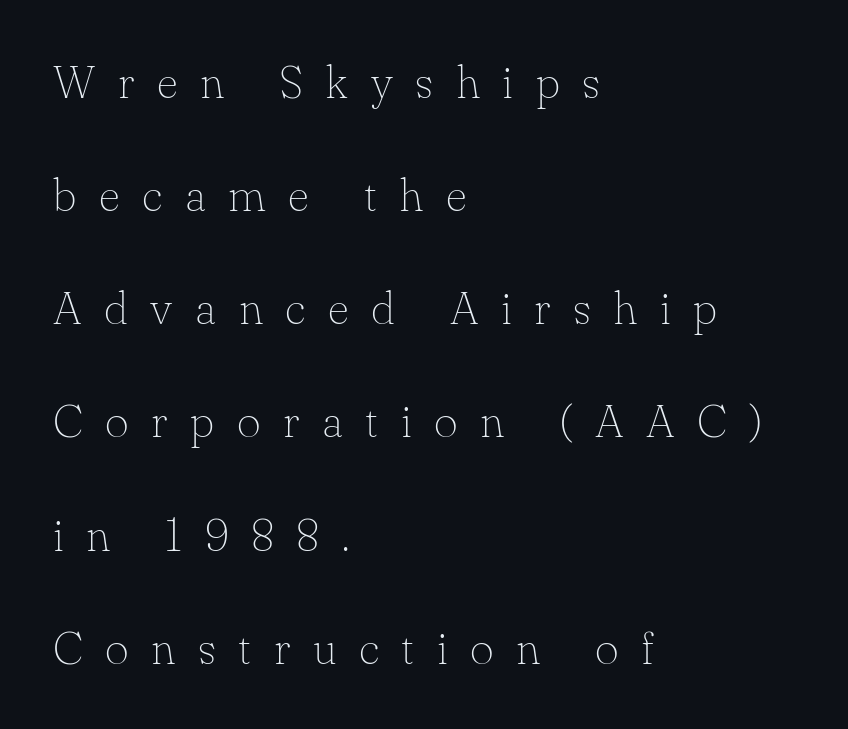
Q: Is the text bold? A: No.
Q: Is the text italic (slanted)? A: No, it is upright.
Q: Is the typeface a serif or a sans-serif typeface? A: Serif.
Q: Is the text underlined? A: No.
Q: How is the paragraph aligned? A: Left-aligned.
Q: Is the spacing between letters normal or unusually wide? A: Unusually wide.
Q: Is the spacing between lines tight, normal or loose? A: Loose.
Q: Width (condensed, normal, or wide)? A: Normal.
Q: Stroke contrast? A: Low.
Q: x-height? A: Small.
Q: Monospaced? A: No.
